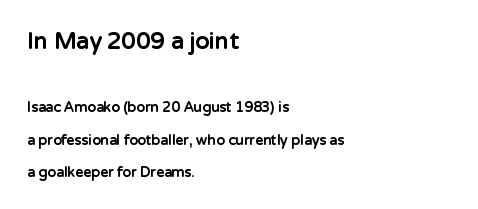
Compare the two chunks: the upper has the greater cap height. This is heavy type, rendered in bold. If you drew a ruler down the left edge, every line would touch it. Vertical strokes here are truly vertical.
